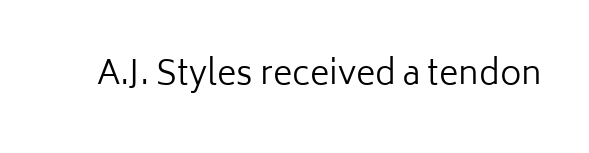
{"serif": "no", "italic": "no", "bold": "no", "weight": "regular", "width": "normal", "stroke_contrast": "low", "x_height": "medium", "monospaced": "no", "underline": "no", "letter_spacing": "normal", "letter_spacing_em": 0.0, "glyph_px": 33}
